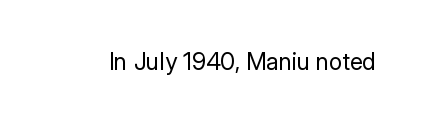
The image shows 24 px text type, upright; set normal letter spacing, not underlined.
